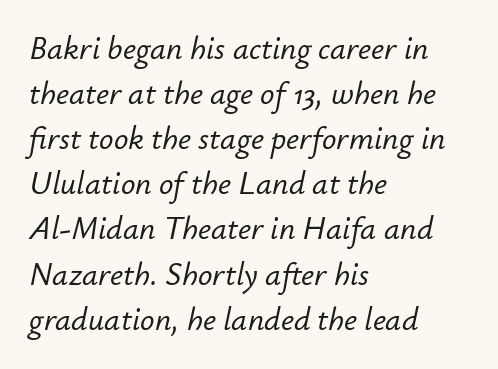
The image shows 32 px text type, italic (leaning right); set left-aligned, normal line spacing (1.41x), normal letter spacing, not underlined; low stroke contrast and a small x-height.
